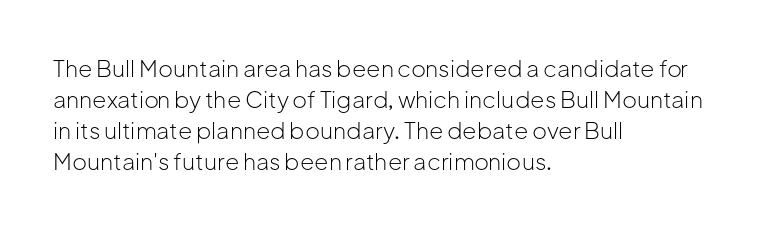
Posture: upright roman. The ragged edge is on the right, which tells us the setting is flush left. Reading down the column, the eye jumps a familiar distance to each next line. The specimen omits any rule beneath the text block's lines. The face looks like a standard text weight, possibly lighter.
